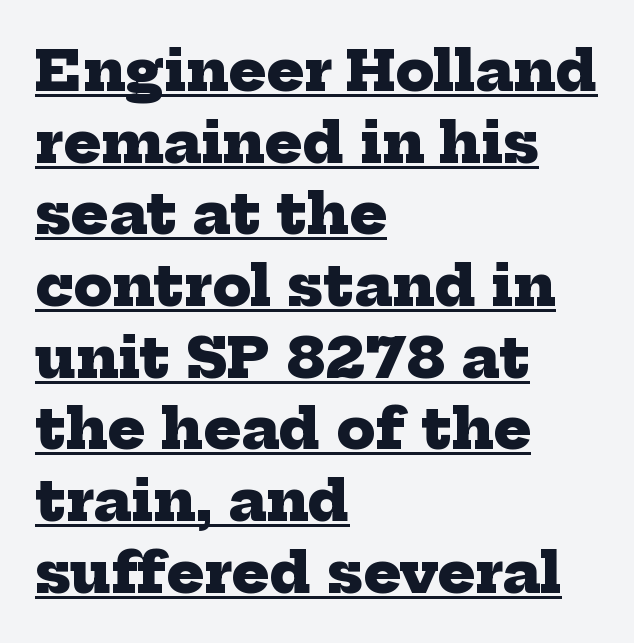
The image shows 56 px heavy serif type; set left-aligned, normal line spacing (1.28x), normal letter spacing, underlined; low stroke contrast and a medium x-height.
